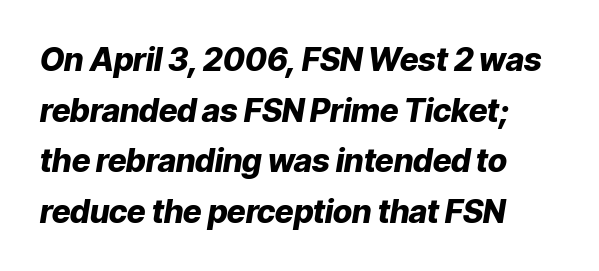
The image shows 32 px heavy type, italic (leaning right); set left-aligned, normal line spacing (1.58x), normal letter spacing, not underlined; low stroke contrast and a medium x-height.
